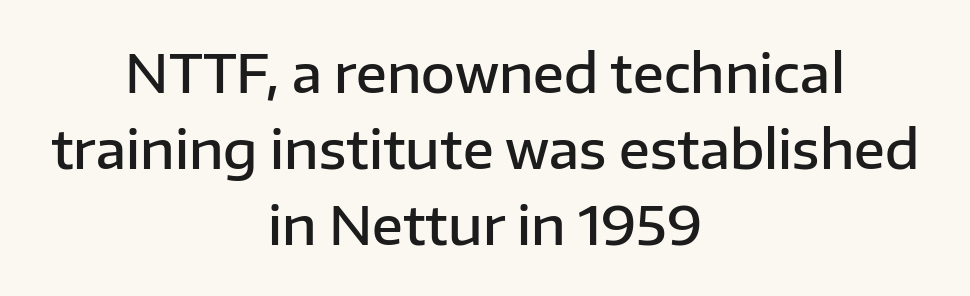
Q: Is the text bold? A: Semi-bold.
Q: Is the text italic (slanted)? A: No, it is upright.
Q: Is the typeface a serif or a sans-serif typeface? A: Sans-serif.
Q: Is the text underlined? A: No.
Q: How is the paragraph aligned? A: Centered.
Q: Is the spacing between letters normal or unusually wide? A: Normal.
Q: Is the spacing between lines tight, normal or loose? A: Normal.
Q: Width (condensed, normal, or wide)? A: Normal.
Q: Stroke contrast? A: Low.
Q: x-height? A: Medium.
Q: Monospaced? A: No.
